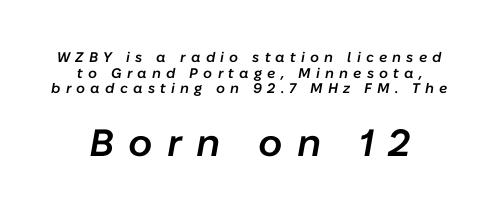
Q: Is the text bold? A: Semi-bold.
Q: Is the text italic (slanted)? A: Yes, it leans right by about 10 degrees.
Q: Is the text underlined? A: No.
Q: Is the spacing between letters normal or unusually wide? A: Unusually wide.
Q: Is the spacing between lines tight, normal or loose? A: Tight.
Q: Which block of text is set in a larger size, the first (top) or the second (bottom)? A: The second (bottom) one.
Q: Width (condensed, normal, or wide)? A: Normal.
Q: Stroke contrast? A: Low.
Q: x-height? A: Medium.
Q: Monospaced? A: No.
